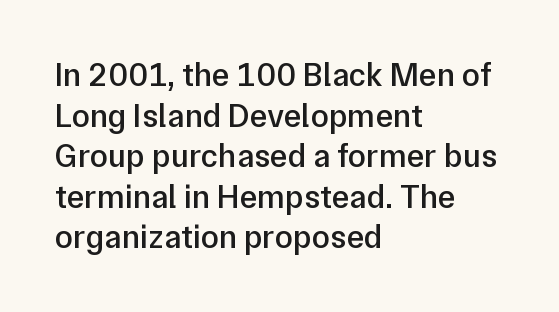
Beneath every word, the page is bare. No italicization has been applied; the sample stays upright. Semibold letterforms, between regular and bold. Alignment: flush left.
